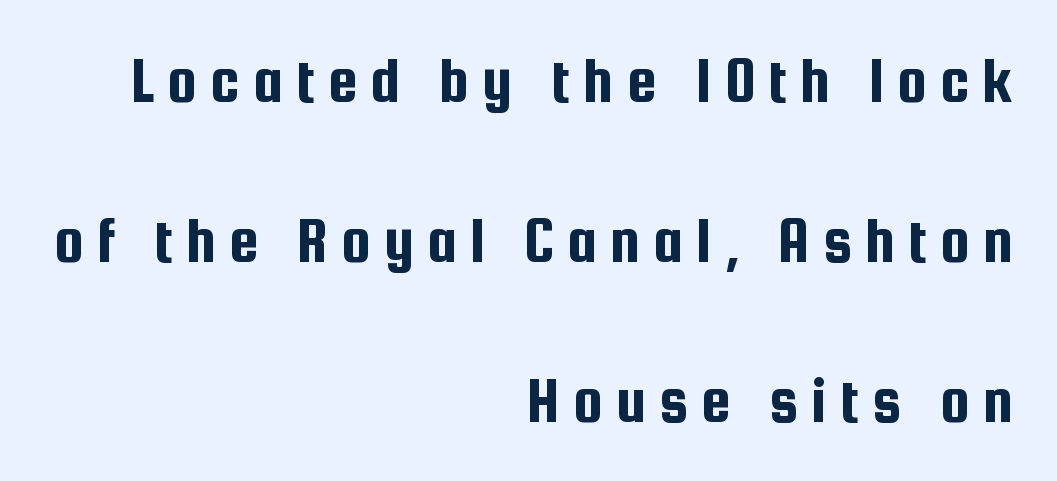
The image shows 67 px condensed sans-serif type, upright; set right-aligned, loose line spacing (2.39x), not underlined; low stroke contrast and a medium x-height.
